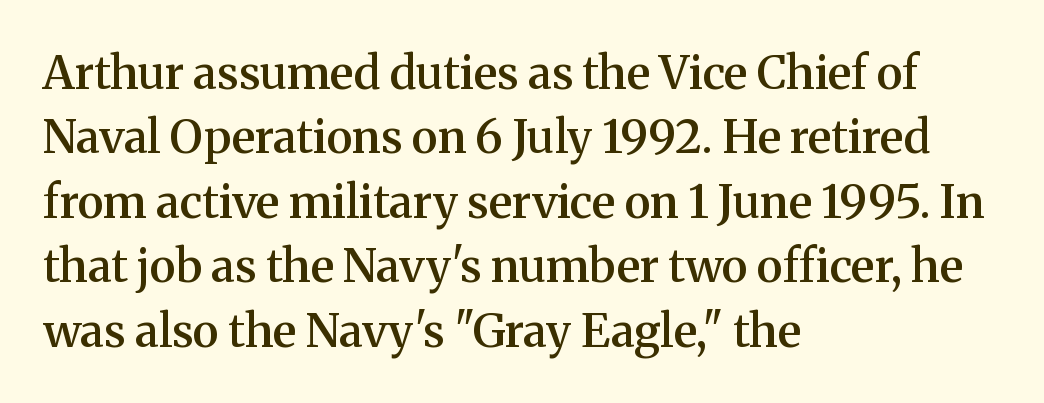
Check under the words: just untouched page. This sample is left-justified, so line endings fall wherever the words run out. The passage shown is semibold, sitting just below true bold. The specimen reads as upright at a glance. Serif or sans? Serif — the stroke terminals have little feet.
